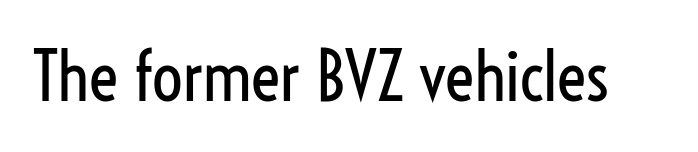
The glyphs are unaccompanied by any horizontal stroke below them. You can tell from the bare stems that sans-serif type was used. Style check: upright. Each word holds together tightly as a unit, with standard inter-letter gaps. Varying glyph widths throughout — classic text-font behaviour. Is this a heavy cut? Hardly; it is regular or lighter.
